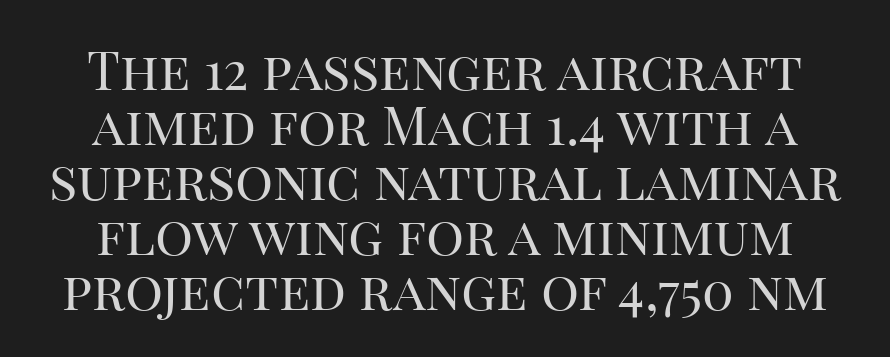
Cramped leading. If you drew a line through each stem, it would be perfectly vertical. Unlike a clean sans, this face finishes its strokes with serifs. Lines of text with bare space underneath.
